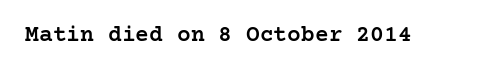
The image shows 23 px text type, upright; set normal letter spacing, not underlined.
